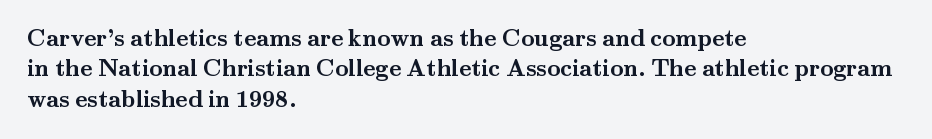
The image shows 23 px bold type, upright; set left-aligned, normal line spacing (1.32x), normal letter spacing, not underlined.
